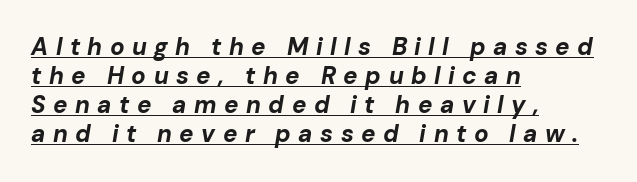
Q: Is the text bold? A: Yes.
Q: Is the text italic (slanted)? A: Yes, it leans right by about 10 degrees.
Q: Is the text underlined? A: Yes.
Q: How is the paragraph aligned? A: Left-aligned.
Q: Is the spacing between letters normal or unusually wide? A: Unusually wide.
